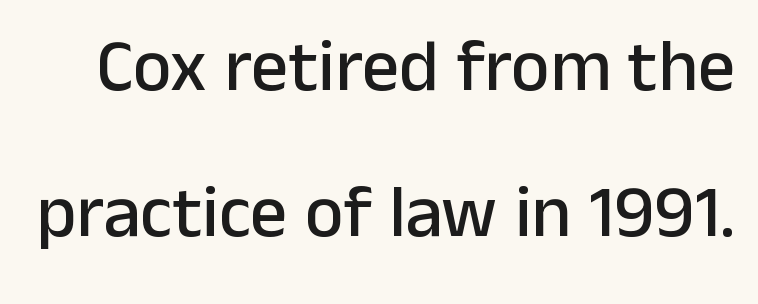
{"serif": "no", "italic": "no", "width": "normal", "stroke_contrast": "low", "x_height": "medium", "monospaced": "no", "underline": "no", "line_spacing": "loose", "line_spacing_ratio": 1.97, "letter_spacing": "normal", "letter_spacing_em": 0.0, "glyph_px": 74}
